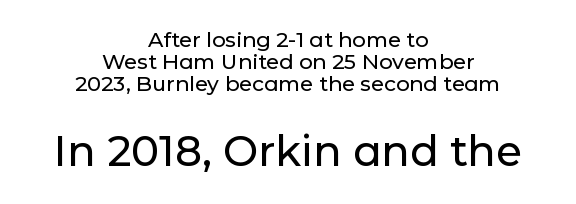
{"serif": "no", "italic": "no", "width": "normal", "stroke_contrast": "low", "x_height": "medium", "monospaced": "no", "underline": "no", "align": "center", "line_spacing": "tight", "line_spacing_ratio": 1.04, "letter_spacing": "normal", "letter_spacing_em": 0.0, "larger_block": "second", "size_ratio": 2.0, "glyph_px": 42}
